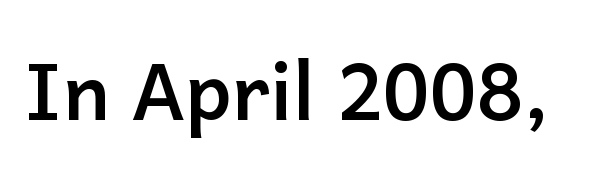
There is no visible air inserted between adjacent glyphs. You can tell from the bare stems that sans-serif type was used. Notice how thick the strokes are: this is what a full bold looks like. The font's upright variant was chosen for this text. These lines are rendered in a variable-pitch font.
